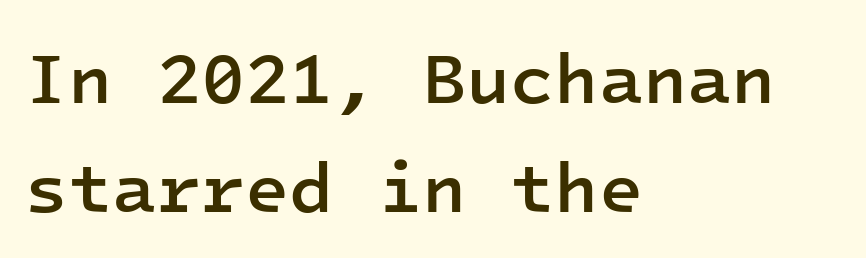
Q: Is the text bold? A: Semi-bold.
Q: Is the text italic (slanted)? A: No, it is upright.
Q: Is the typeface a serif or a sans-serif typeface? A: Sans-serif.
Q: Is the text underlined? A: No.
Q: How is the paragraph aligned? A: Left-aligned.
Q: Is the spacing between letters normal or unusually wide? A: Normal.
Q: Is the spacing between lines tight, normal or loose? A: Normal.
Q: Width (condensed, normal, or wide)? A: Normal.
Q: Stroke contrast? A: Low.
Q: x-height? A: Medium.
Q: Monospaced? A: Yes.
